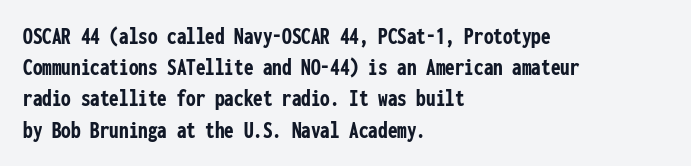
Q: Is the text bold? A: Yes.
Q: Is the text italic (slanted)? A: No, it is upright.
Q: Is the text underlined? A: No.
Q: How is the paragraph aligned? A: Left-aligned.
Q: Is the spacing between letters normal or unusually wide? A: Normal.
Q: Is the spacing between lines tight, normal or loose? A: Normal.
